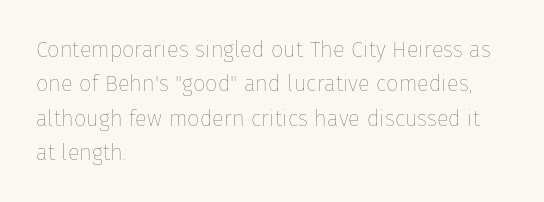
The specimen reads as upright at a glance. Is the stroke heavy? The answer is a plain regular-or-lighter. Clear beneath every line of the passage. Notice how descenders clear the ascenders below comfortably — that's standard leading.
